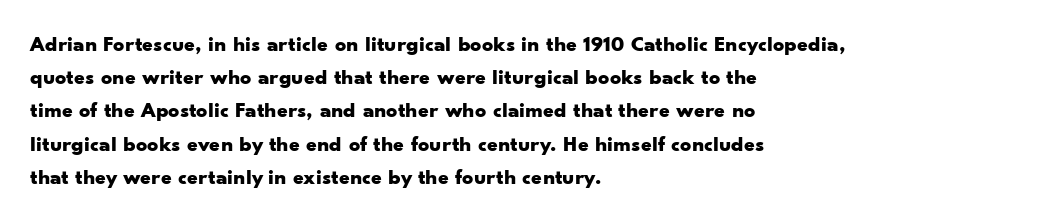
The image shows 22 px bold type, upright; set left-aligned, normal line spacing (1.51x), normal letter spacing, not underlined.
